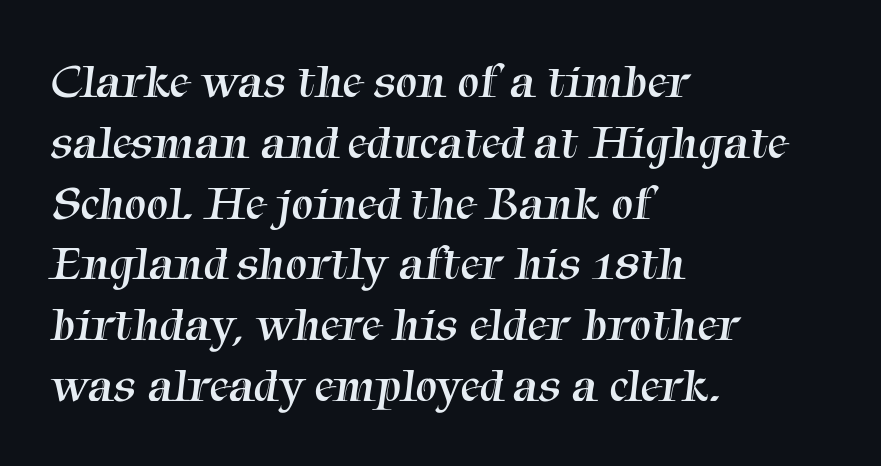
The image shows 49 px regular-weight serif type; set left-aligned, line spacing 1.24x, normal letter spacing, not underlined; medium stroke contrast and a medium x-height.
